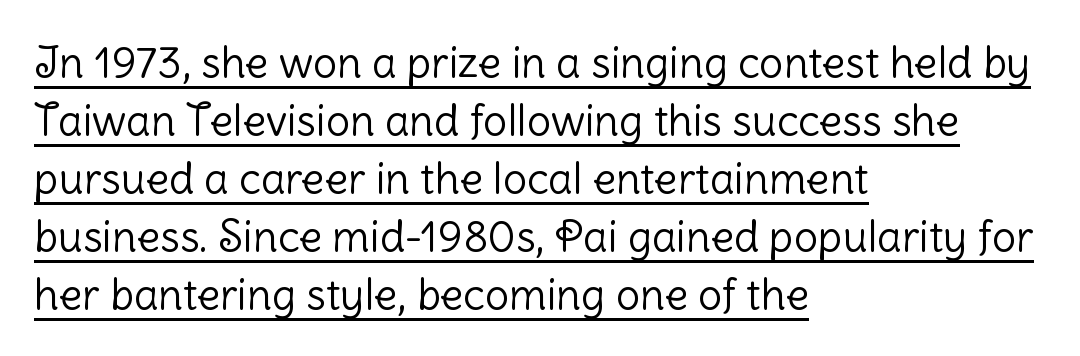
{"serif": "no", "italic": "no", "bold": "no", "weight": "light", "width": "normal", "stroke_contrast": "low", "x_height": "medium", "monospaced": "no", "underline": "yes", "align": "left", "line_spacing": "normal", "line_spacing_ratio": 1.35, "letter_spacing": "normal", "letter_spacing_em": 0.0, "glyph_px": 43}
